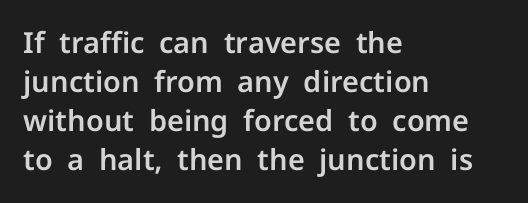
The image shows 29 px sans-serif type, upright; set left-aligned, normal line spacing (1.35x), normal letter spacing, not underlined; low stroke contrast and a medium x-height.
